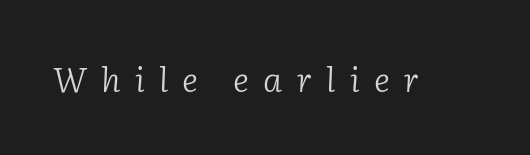
Stem width sits at or under what a default text font uses. Clear beneath every line of the passage. Is this a fixed-width face? No — the glyphs have proportional, varying widths. Each word looks stretched out because of the extra space between its letters. Slant detected: the letters are inclined. Typographically, this falls in the serif category.
